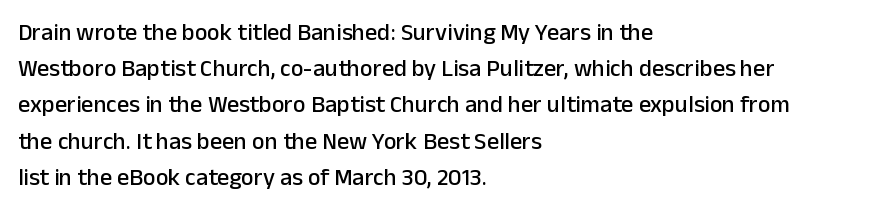
Q: Is the text italic (slanted)? A: No, it is upright.
Q: Is the text underlined? A: No.
Q: How is the paragraph aligned? A: Left-aligned.
Q: Is the spacing between letters normal or unusually wide? A: Normal.
Q: Is the spacing between lines tight, normal or loose? A: Normal.
